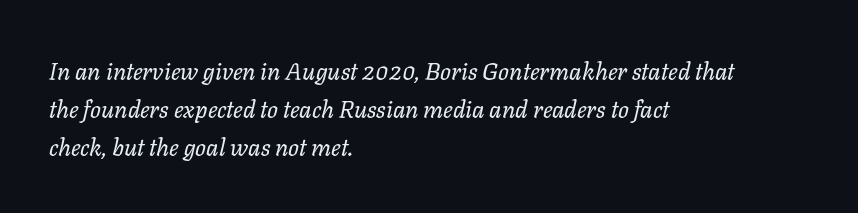
The image shows 24 px text type, italic (leaning right); set left-aligned, normal line spacing (1.58x), normal letter spacing, not underlined.
